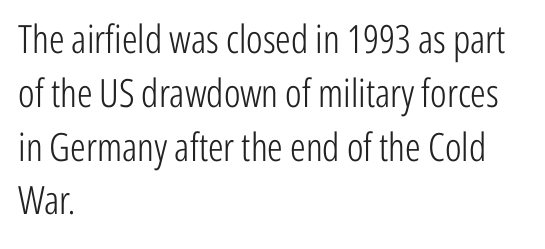
The image shows 39 px light, condensed sans-serif type, upright; set left-aligned, normal line spacing (1.38x), normal letter spacing, not underlined; low stroke contrast and a medium x-height.
